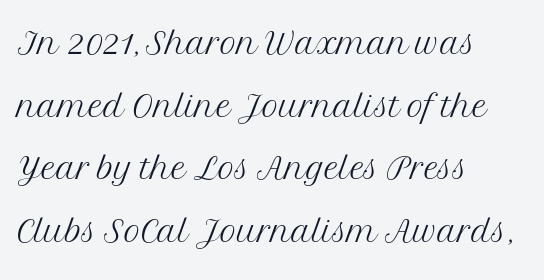
Q: Is the text bold? A: No.
Q: Is the text italic (slanted)? A: Yes.
Q: Is the typeface a serif or a sans-serif typeface? A: Serif.
Q: Is the text underlined? A: No.
Q: How is the paragraph aligned? A: Left-aligned.
Q: Is the spacing between letters normal or unusually wide? A: Normal.
Q: Is the spacing between lines tight, normal or loose? A: Normal.
Q: Width (condensed, normal, or wide)? A: Normal.
Q: Stroke contrast? A: Medium.
Q: x-height? A: Medium.
Q: Monospaced? A: No.
